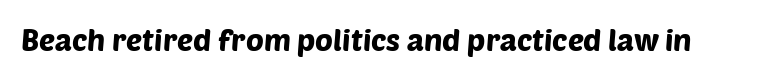
Q: Is the typeface a serif or a sans-serif typeface? A: Sans-serif.
Q: Is the text underlined? A: No.
Q: Is the spacing between letters normal or unusually wide? A: Normal.
Q: Width (condensed, normal, or wide)? A: Normal.
Q: Stroke contrast? A: Low.
Q: x-height? A: Large.
Q: Monospaced? A: No.
